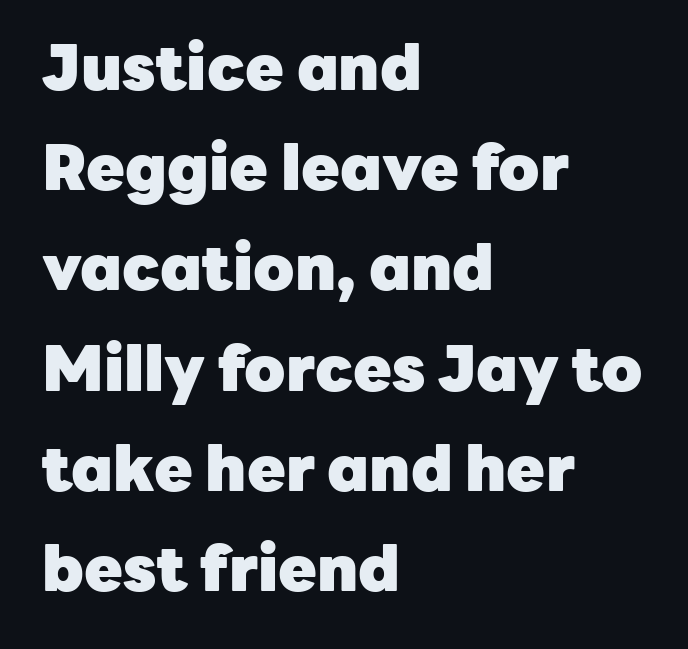
{"serif": "no", "italic": "no", "bold": "yes", "weight": "heavy", "width": "normal", "stroke_contrast": "low", "x_height": "medium", "monospaced": "no", "underline": "no", "align": "left", "line_spacing": "normal", "line_spacing_ratio": 1.59, "letter_spacing": "normal", "letter_spacing_em": 0.0, "glyph_px": 63}
